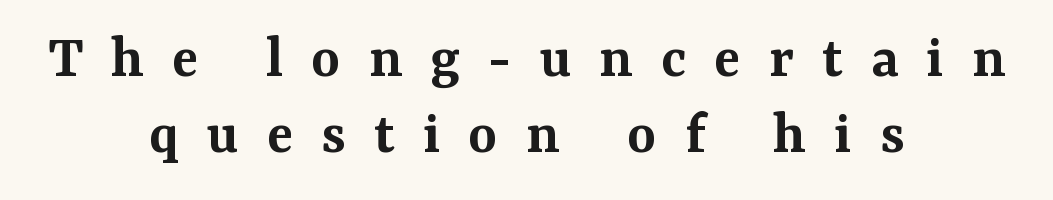
{"serif": "yes", "italic": "no", "bold": "semi", "weight": "semibold", "width": "normal", "stroke_contrast": "medium", "x_height": "medium", "monospaced": "no", "underline": "no", "align": "center", "line_spacing_ratio": 1.23, "letter_spacing": "wide", "letter_spacing_em": 0.45, "glyph_px": 62}
